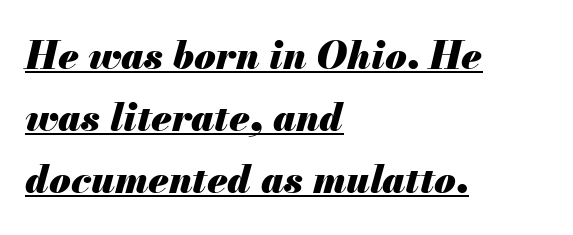
{"italic": "yes", "lean": "right", "slant_degrees": 13, "bold": "yes", "weight": "heavy", "width": "normal", "stroke_contrast": "medium", "x_height": "small", "monospaced": "no", "underline": "yes", "align": "left", "line_spacing": "normal", "line_spacing_ratio": 1.59, "letter_spacing": "normal", "letter_spacing_em": 0.0, "glyph_px": 39}
